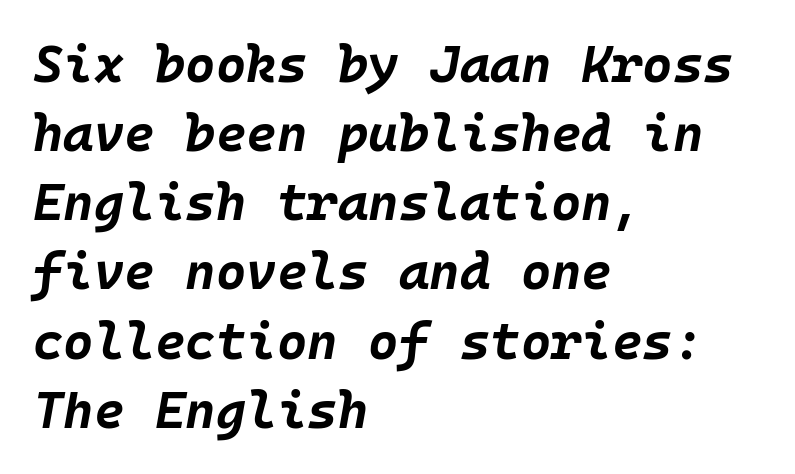
Baseline-to-baseline distance is the conventional proportion of letter height. The strokes are fattened all the way to bold. Every row of glyphs begins at an identical x-position on the left. Observe the lean: these are italic letterforms.
